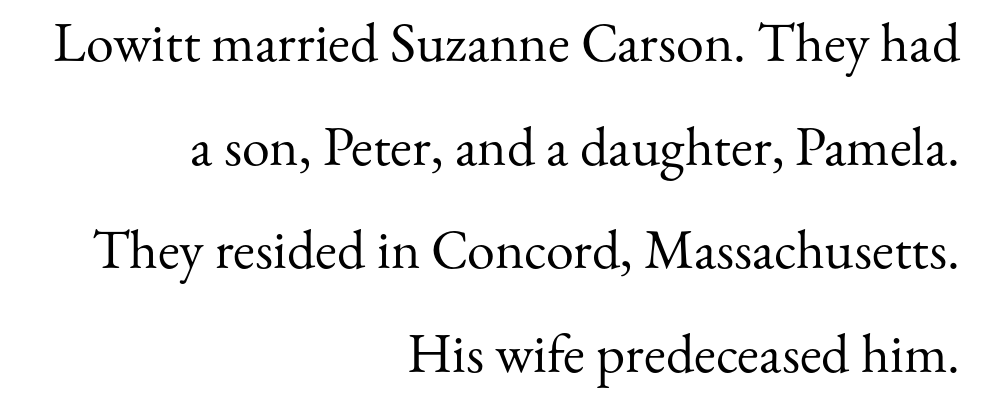
All the whitespace from short lines collects on the left. The face used here is proportionally spaced, like ordinary book or web type. Vertical stems look standard width or narrower in stroke. The space beneath each line is pristine and unruled. In terms of posture, this sample is upright.
